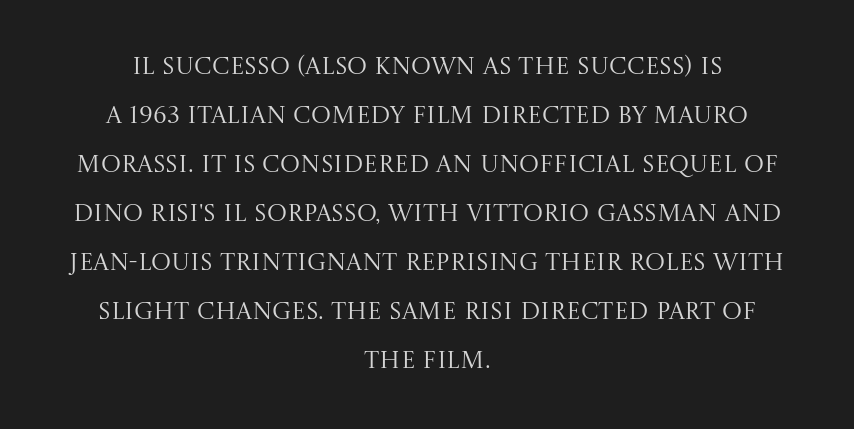
The image shows 24 px text type, upright; set centered, loose line spacing (2.04x), normal letter spacing, not underlined.
